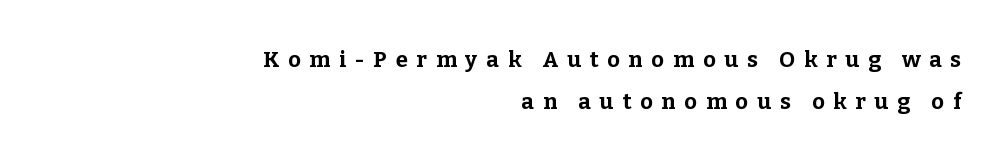
Q: Is the text bold? A: Yes.
Q: Is the text italic (slanted)? A: No, it is upright.
Q: Is the text underlined? A: No.
Q: How is the paragraph aligned? A: Right-aligned.
Q: Is the spacing between letters normal or unusually wide? A: Unusually wide.
Q: Is the spacing between lines tight, normal or loose? A: Loose.
